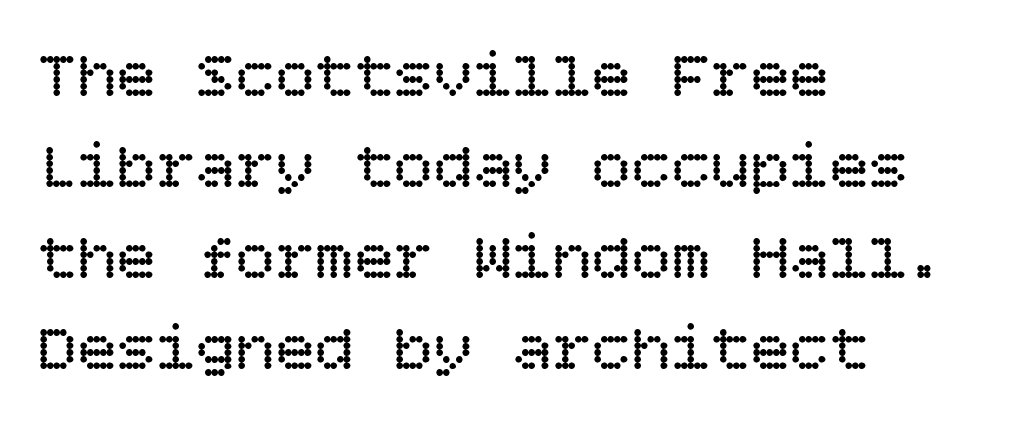
Weight class: somewhere from thin through regular. The gaps between neighbouring characters are ordinary and unremarkable. This sample keeps an unexceptional amount of space between lines. Just letters on the line, the space beneath them empty. The rag falls on the right side of this text block. Italic: no, the glyphs are upright roman.
